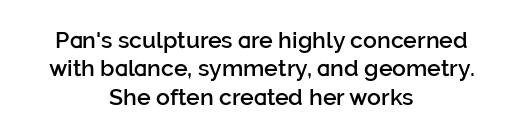
The image shows 23 px text type, upright; set centered, line spacing 1.23x, normal letter spacing, not underlined.
